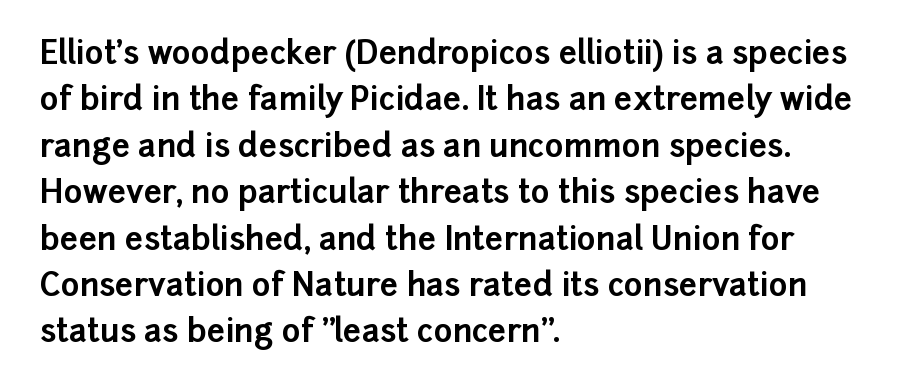
Q: Is the text bold? A: Yes.
Q: Is the text italic (slanted)? A: No, it is upright.
Q: Is the typeface a serif or a sans-serif typeface? A: Sans-serif.
Q: Is the text underlined? A: No.
Q: How is the paragraph aligned? A: Left-aligned.
Q: Is the spacing between letters normal or unusually wide? A: Normal.
Q: Is the spacing between lines tight, normal or loose? A: Normal.
Q: Width (condensed, normal, or wide)? A: Normal.
Q: Stroke contrast? A: Low.
Q: x-height? A: Medium.
Q: Monospaced? A: No.
